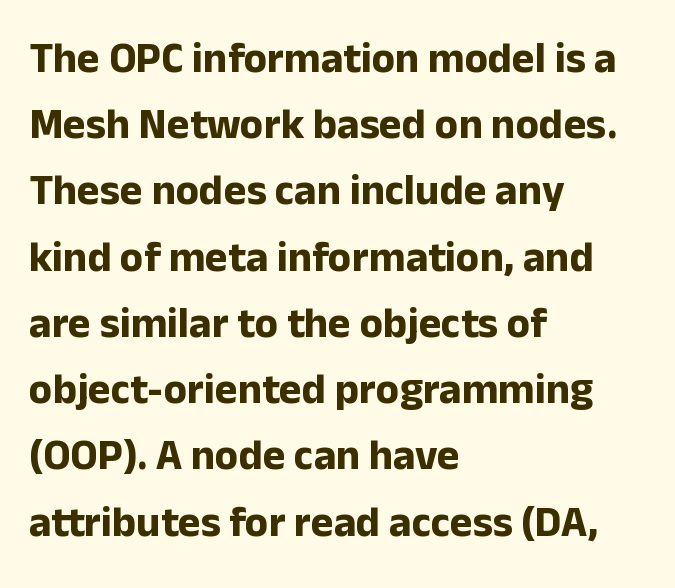
This sample uses plain, unmodified letter spacing. Short and long lines alike share a common starting point at left. Is the type bold? Yes — the strokes are clearly thick and heavy. If you measured baseline to baseline, you'd find a middling distance. Every character sits straight up, as roman type does. The words here are not underlined.
